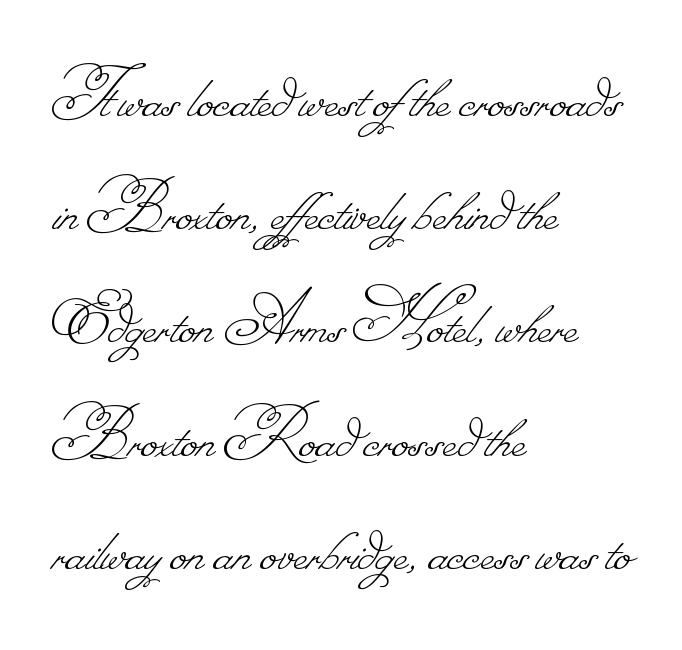
{"bold": "no", "weight": "thin", "width": "normal", "stroke_contrast": "low", "monospaced": "no", "underline": "no", "align": "left", "line_spacing": "normal", "line_spacing_ratio": 1.51, "letter_spacing": "normal", "letter_spacing_em": 0.0, "glyph_px": 75}
